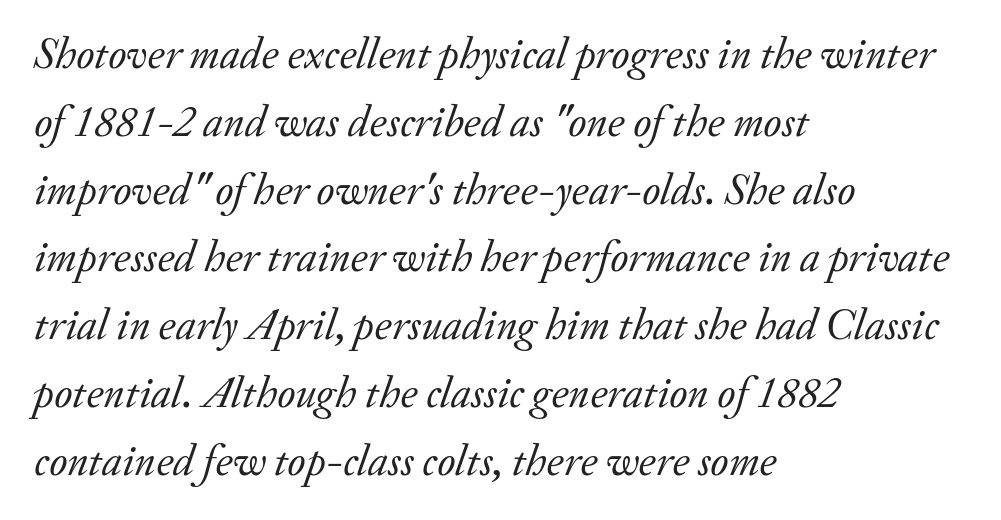
The image shows 44 px regular-weight serif type, italic (leaning right); set left-aligned, normal line spacing (1.54x), normal letter spacing, not underlined; low stroke contrast and a small x-height.
